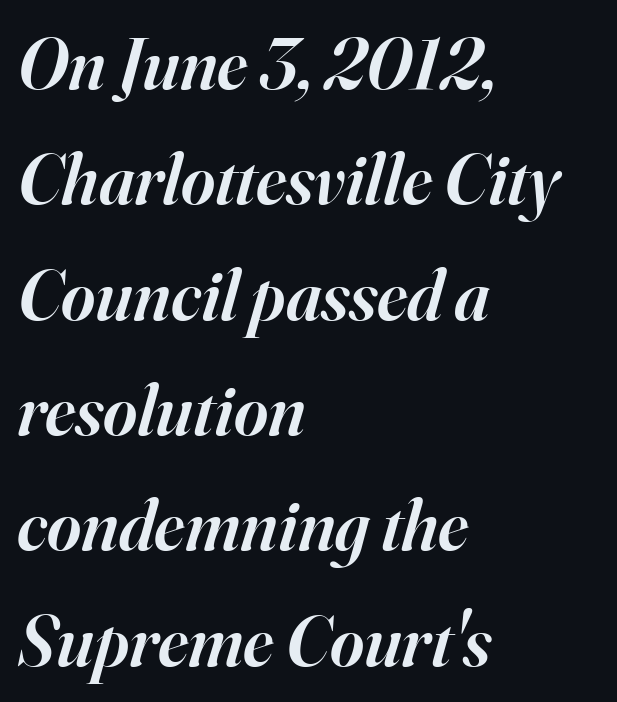
The image shows 73 px semibold serif type, italic (leaning right); set left-aligned, normal line spacing (1.58x), normal letter spacing, not underlined; high stroke contrast and a small x-height.
